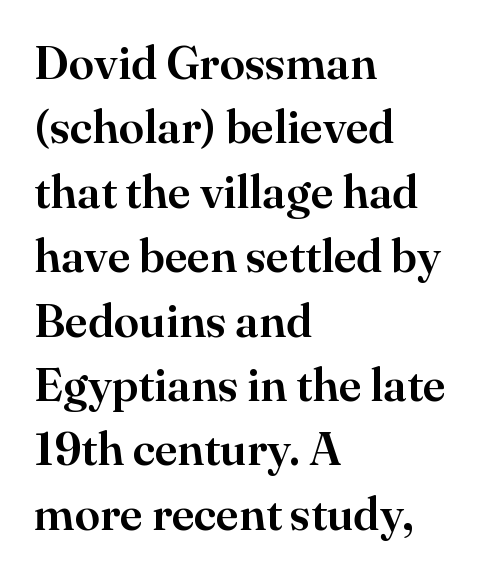
Q: Is the text italic (slanted)? A: No, it is upright.
Q: Is the typeface a serif or a sans-serif typeface? A: Serif.
Q: Is the text underlined? A: No.
Q: How is the paragraph aligned? A: Left-aligned.
Q: Is the spacing between letters normal or unusually wide? A: Normal.
Q: Is the spacing between lines tight, normal or loose? A: Normal.
Q: Width (condensed, normal, or wide)? A: Normal.
Q: Stroke contrast? A: High.
Q: x-height? A: Small.
Q: Monospaced? A: No.
